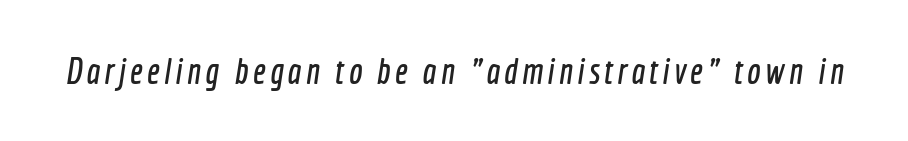
Serifs: no, the terminals of the letterforms are clean. The letters advance in unequal steps, a hallmark of proportional type. Bare-footed words on every line.
